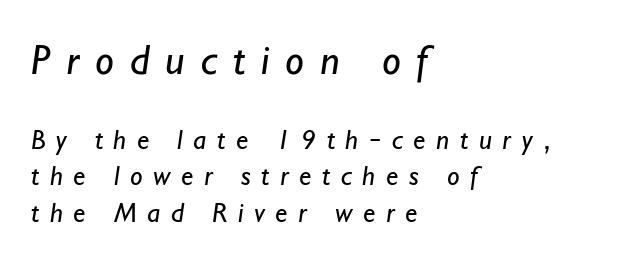
Q: Is the text bold? A: No.
Q: Is the typeface a serif or a sans-serif typeface? A: Sans-serif.
Q: Is the text underlined? A: No.
Q: How is the paragraph aligned? A: Left-aligned.
Q: Is the spacing between letters normal or unusually wide? A: Unusually wide.
Q: Is the spacing between lines tight, normal or loose? A: Normal.
Q: Which block of text is set in a larger size, the first (top) or the second (bottom)? A: The first (top) one.
Q: Width (condensed, normal, or wide)? A: Normal.
Q: Stroke contrast? A: Low.
Q: x-height? A: Small.
Q: Monospaced? A: No.
